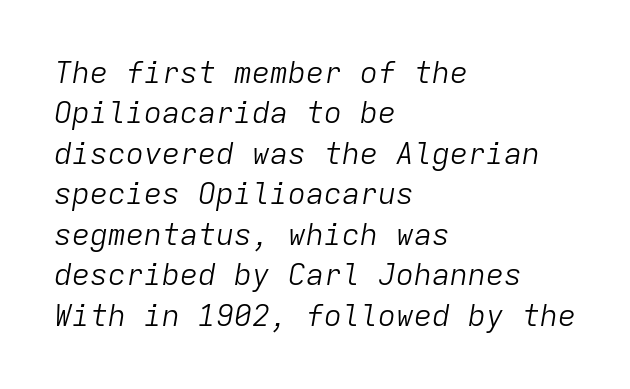
{"italic": "yes", "lean": "right", "slant_degrees": 9, "bold": "no", "weight": "light", "width": "normal", "stroke_contrast": "low", "x_height": "medium", "monospaced": "yes", "underline": "no", "align": "left", "line_spacing": "normal", "line_spacing_ratio": 1.35, "letter_spacing": "normal", "letter_spacing_em": 0.0, "glyph_px": 30}
